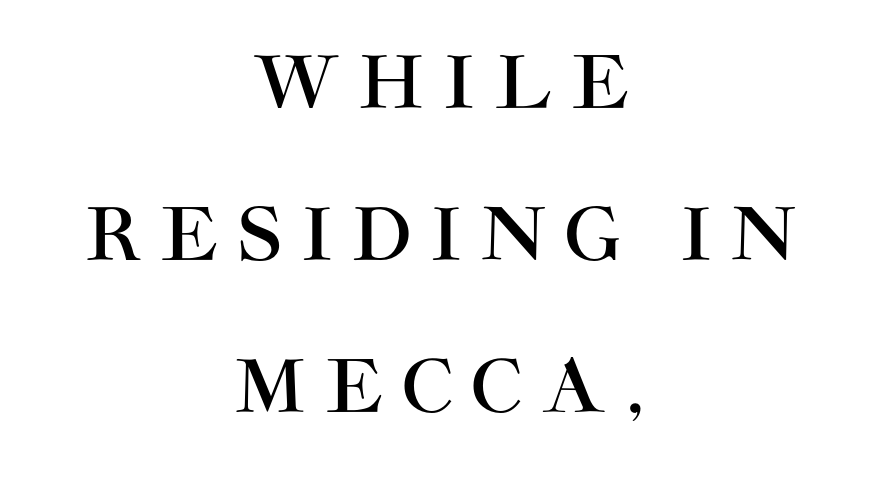
{"serif": "no", "italic": "no", "width": "normal", "stroke_contrast": "high", "x_height": "large", "monospaced": "no", "underline": "no", "align": "center", "line_spacing": "loose", "line_spacing_ratio": 2.11, "letter_spacing": "wide", "letter_spacing_em": 0.28, "glyph_px": 72}
